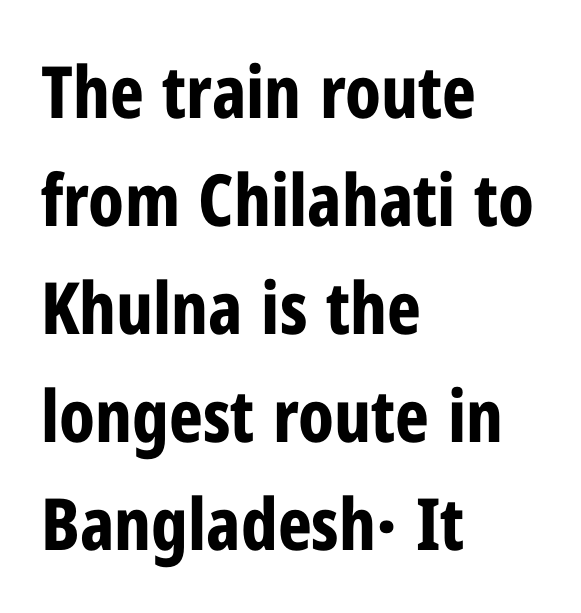
Nope, no serifs anywhere on these letters. Character widths vary here, with narrow letters taking less room than wide ones. The lettering stays uniformly vertical, giving the passage a roman look. Horizontal alignment here is leftward, the default for most running prose. This sample keeps an unexceptional amount of space between lines. Only glyphs here, with clear space below each row.
